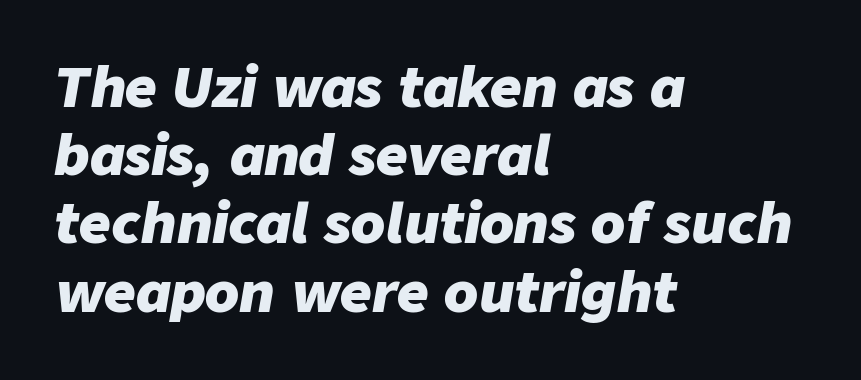
The image shows 55 px heavy type, italic (leaning right); set left-aligned, line spacing 1.24x, normal letter spacing, not underlined; low stroke contrast and a medium x-height.
